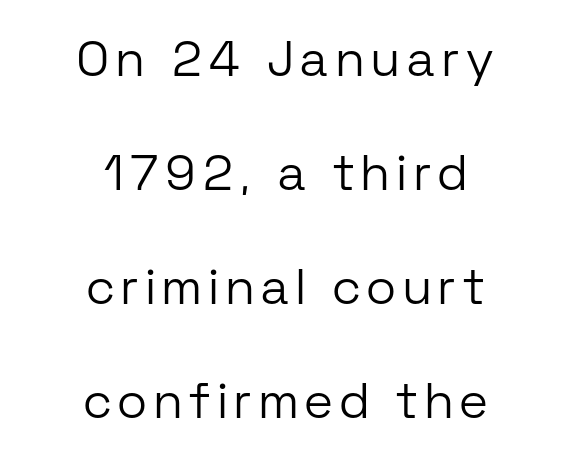
Q: Is the text bold? A: No.
Q: Is the text italic (slanted)? A: No, it is upright.
Q: Is the typeface a serif or a sans-serif typeface? A: Sans-serif.
Q: Is the text underlined? A: No.
Q: How is the paragraph aligned? A: Centered.
Q: Is the spacing between lines tight, normal or loose? A: Loose.
Q: Width (condensed, normal, or wide)? A: Normal.
Q: Stroke contrast? A: Low.
Q: x-height? A: Medium.
Q: Monospaced? A: No.
